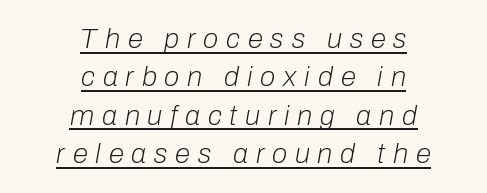
{"italic": "yes", "lean": "right", "slant_degrees": 10, "bold": "no", "weight": "light", "width": "normal", "stroke_contrast": "low", "x_height": "medium", "monospaced": "no", "underline": "yes", "align": "center", "line_spacing": "normal", "line_spacing_ratio": 1.37, "letter_spacing": "wide", "letter_spacing_em": 0.28, "glyph_px": 28}
